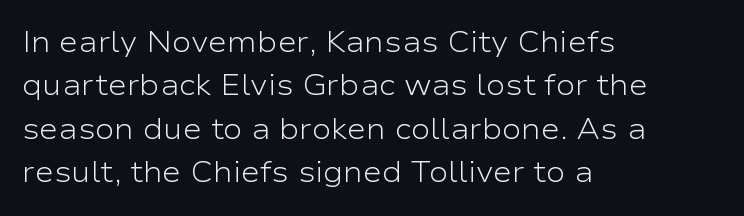
Q: Is the text bold? A: No.
Q: Is the text italic (slanted)? A: No, it is upright.
Q: Is the typeface a serif or a sans-serif typeface? A: Sans-serif.
Q: Is the text underlined? A: No.
Q: How is the paragraph aligned? A: Left-aligned.
Q: Is the spacing between letters normal or unusually wide? A: Normal.
Q: Is the spacing between lines tight, normal or loose? A: Normal.
Q: Width (condensed, normal, or wide)? A: Wide.
Q: Stroke contrast? A: Low.
Q: x-height? A: Medium.
Q: Monospaced? A: No.
